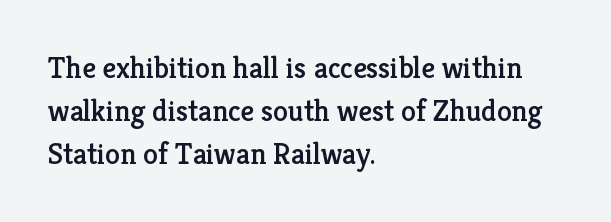
The image shows 30 px serif type, upright; set left-aligned, normal line spacing (1.44x), normal letter spacing, not underlined; low stroke contrast and a medium x-height.
